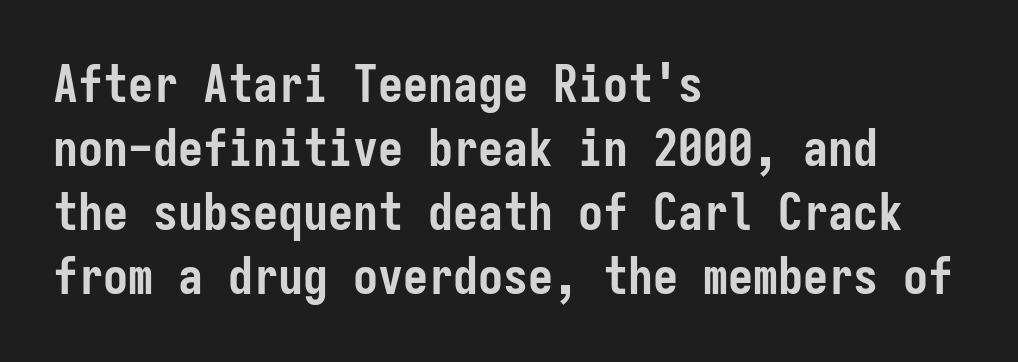
Q: Is the text bold? A: Yes.
Q: Is the text italic (slanted)? A: No, it is upright.
Q: Is the typeface a serif or a sans-serif typeface? A: Sans-serif.
Q: Is the text underlined? A: No.
Q: How is the paragraph aligned? A: Left-aligned.
Q: Is the spacing between letters normal or unusually wide? A: Normal.
Q: Is the spacing between lines tight, normal or loose? A: Normal.
Q: Width (condensed, normal, or wide)? A: Condensed.
Q: Stroke contrast? A: Low.
Q: x-height? A: Medium.
Q: Monospaced? A: Yes.
